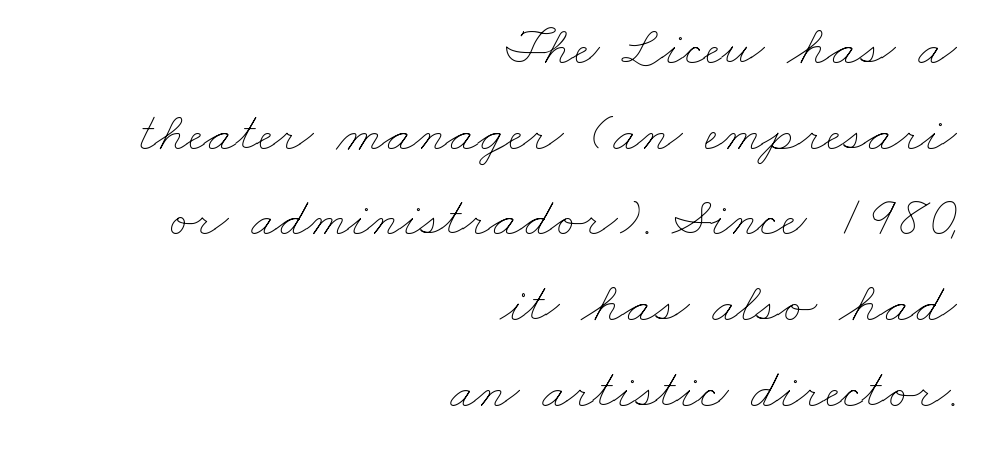
Words appear dense and cohesive because spacing is normal. Each letter keeps its own natural width here, so spacing adapts to shape. Is the stroke heavy? The answer is a plain regular-or-lighter. Each line ends at the same right margin while the left side varies. The area under the type is left untouched. Rows of type keep a routine distance in the vertical direction.
